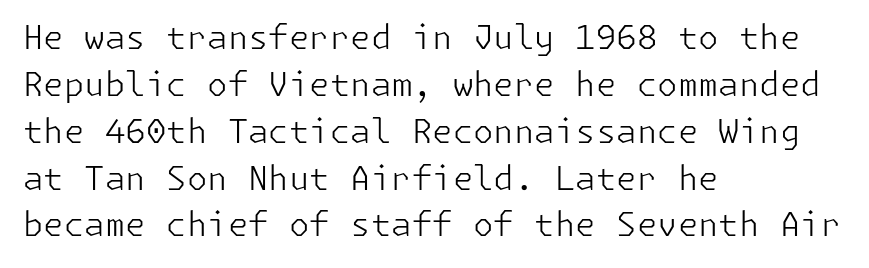
Q: Is the text bold? A: No.
Q: Is the text italic (slanted)? A: No, it is upright.
Q: Is the typeface a serif or a sans-serif typeface? A: Sans-serif.
Q: Is the text underlined? A: No.
Q: How is the paragraph aligned? A: Left-aligned.
Q: Is the spacing between letters normal or unusually wide? A: Normal.
Q: Is the spacing between lines tight, normal or loose? A: Normal.
Q: Width (condensed, normal, or wide)? A: Normal.
Q: Stroke contrast? A: Low.
Q: x-height? A: Medium.
